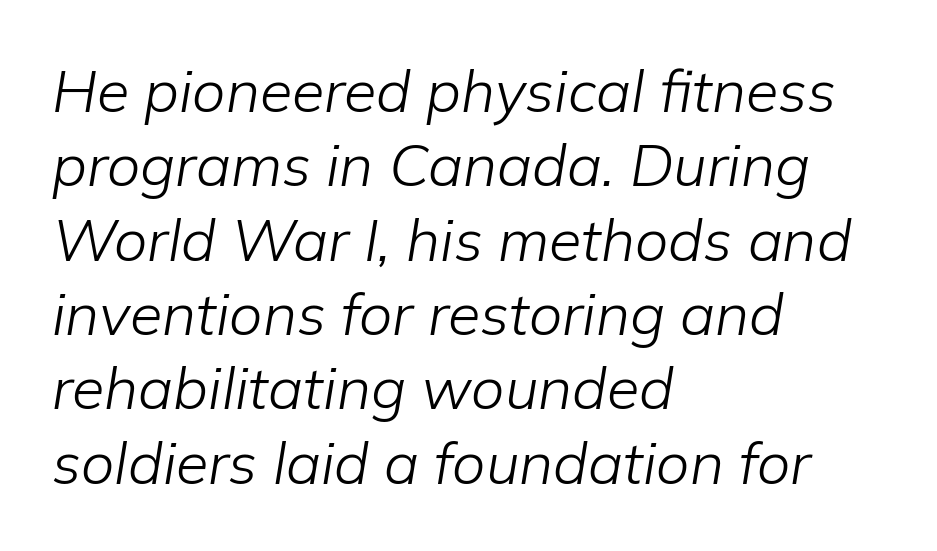
Q: Is the text bold? A: No.
Q: Is the text italic (slanted)? A: Yes, it leans right by about 9 degrees.
Q: Is the text underlined? A: No.
Q: How is the paragraph aligned? A: Left-aligned.
Q: Is the spacing between letters normal or unusually wide? A: Normal.
Q: Is the spacing between lines tight, normal or loose? A: Normal.
Q: Width (condensed, normal, or wide)? A: Normal.
Q: Stroke contrast? A: Low.
Q: x-height? A: Medium.
Q: Monospaced? A: No.
